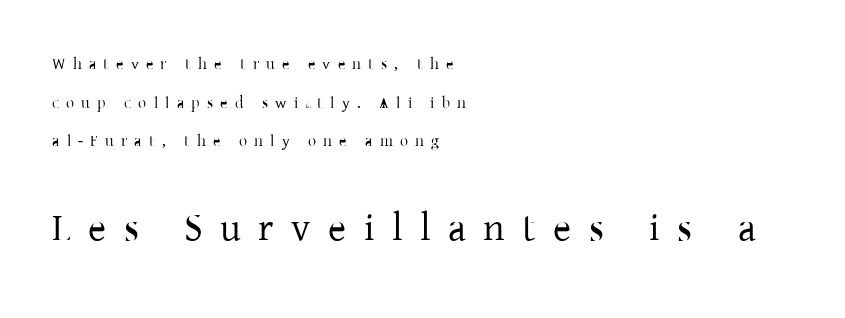
{"serif": "yes", "italic": "no", "bold": "no", "weight": "regular", "width": "normal", "stroke_contrast": "low", "x_height": "medium", "monospaced": "no", "underline": "no", "align": "left", "line_spacing": "loose", "line_spacing_ratio": 2.42, "letter_spacing": "wide", "letter_spacing_em": 0.45, "larger_block": "second", "size_ratio": 2.44, "glyph_px": 39}
